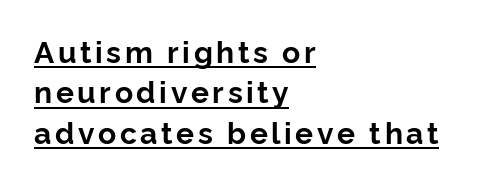
The image shows 30 px bold sans-serif type, upright; set left-aligned, normal line spacing (1.35x), underlined; low stroke contrast and a medium x-height.
